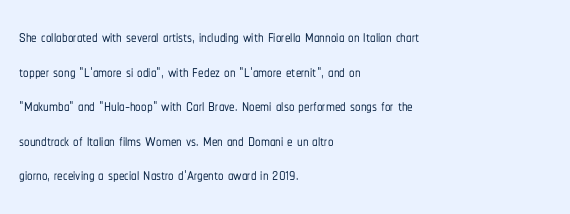
The image shows 22 px text type, upright; set left-aligned, normal line spacing (1.57x), normal letter spacing, not underlined.
